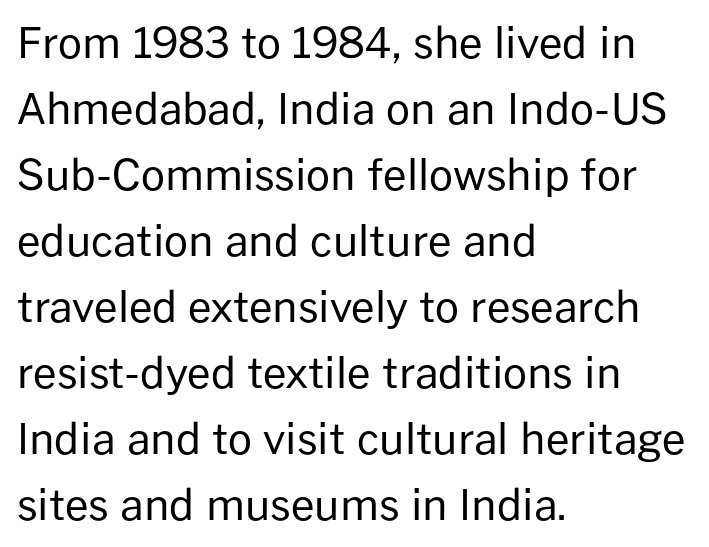
The image shows 42 px regular-weight sans-serif type, upright; set left-aligned, normal line spacing (1.57x), normal letter spacing, not underlined; low stroke contrast and a medium x-height.
